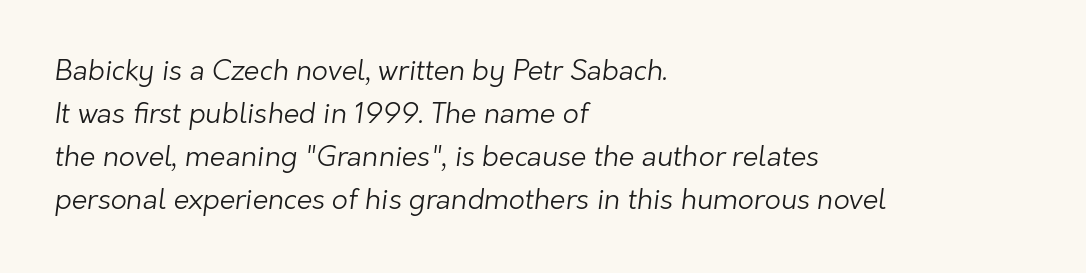
{"serif": "no", "bold": "no", "weight": "light", "width": "normal", "stroke_contrast": "low", "x_height": "medium", "monospaced": "no", "underline": "no", "align": "left", "line_spacing": "normal", "line_spacing_ratio": 1.54, "letter_spacing": "normal", "letter_spacing_em": 0.0, "glyph_px": 28}
